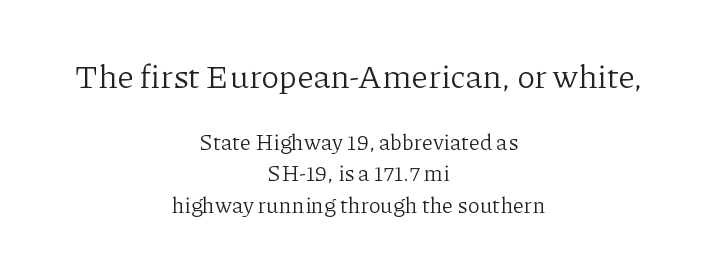
{"serif": "yes", "italic": "no", "bold": "no", "weight": "light", "width": "normal", "stroke_contrast": "low", "x_height": "medium", "monospaced": "no", "underline": "no", "align": "center", "line_spacing": "normal", "line_spacing_ratio": 1.43, "letter_spacing": "normal", "letter_spacing_em": 0.0, "larger_block": "first", "size_ratio": 1.5, "glyph_px": 33}
